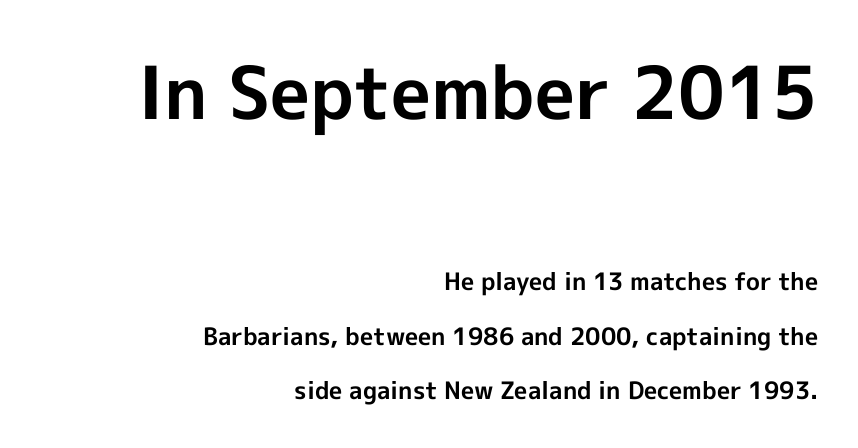
The image shows 73 px bold sans-serif type, upright; set right-aligned, loose line spacing (2.27x), normal letter spacing, not underlined; the first (top) block is 3.04x larger; a medium x-height.
